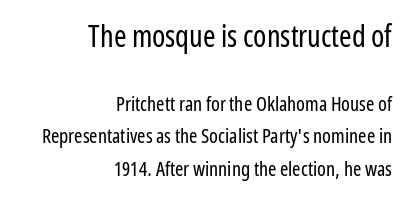
The passage shown stacks its lines at a standard gap. In terms of posture, this sample is upright. A flush-right, rag-left setting is used for this passage. Letters rest on an invisible, unmarked baseline.
